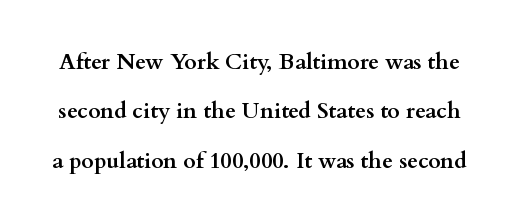
The image shows 22 px bold type, upright; set loose line spacing (2.25x), normal letter spacing, not underlined.
